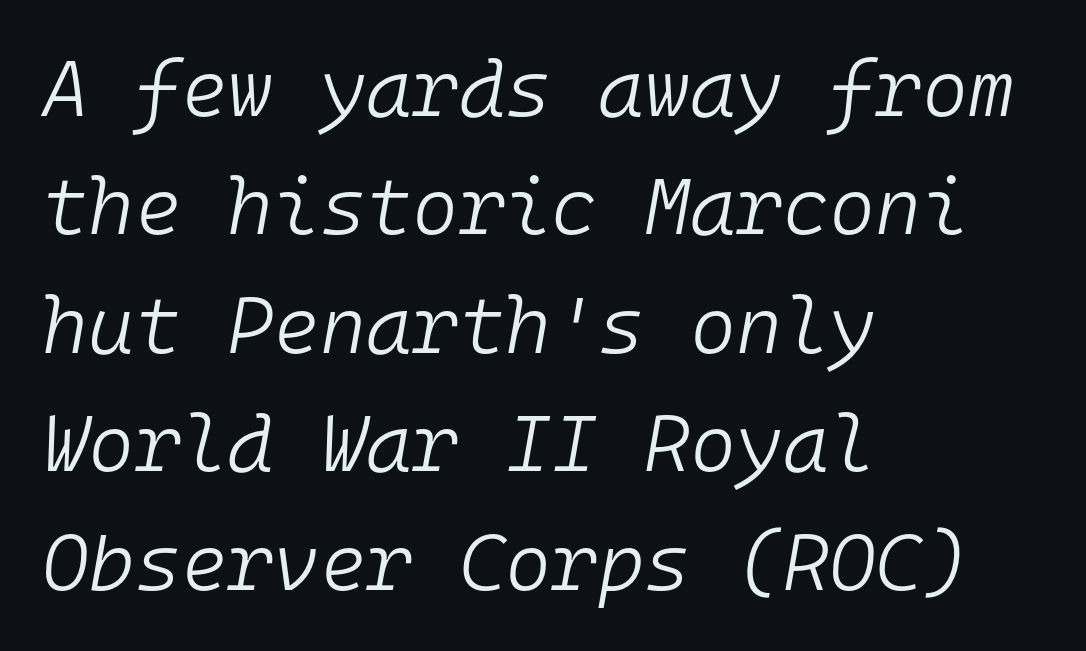
Clear beneath every line of the passage. No heavy texture on the line: the type isn't bold. Tracking here is standard; glyphs follow each other at the usual distance. The passage shown stacks its lines at a standard gap. Is the type slanted? Yes — the strokes lean at a clear angle. One-word summary of the alignment: left.
